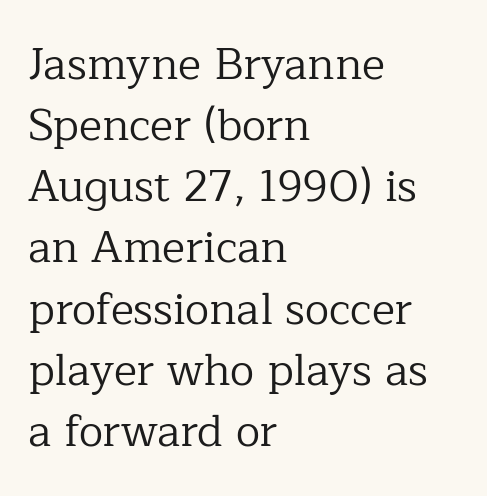
{"serif": "yes", "italic": "no", "bold": "no", "weight": "regular", "width": "normal", "stroke_contrast": "low", "x_height": "medium", "monospaced": "no", "underline": "no", "align": "left", "line_spacing": "normal", "line_spacing_ratio": 1.39, "letter_spacing": "normal", "letter_spacing_em": 0.0, "glyph_px": 44}
